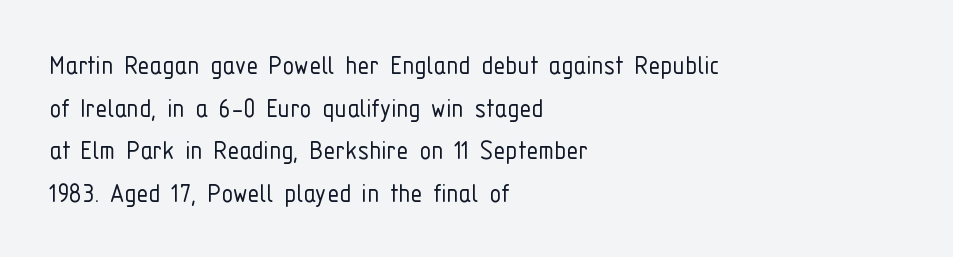
I'd call this a sans setting — the letters go barefoot. Students, observe: this is what conventionally led text looks like. Reading down the block, your eye returns to a fixed left position each line. The specimen omits any rule beneath the text block's lines.
